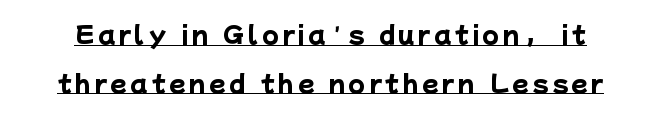
{"bold": "yes", "underline": "yes", "line_spacing": "loose", "line_spacing_ratio": 2.03, "glyph_px": 24}
